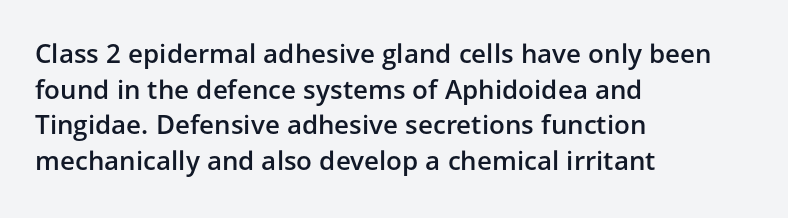
The letters sit at their default tracking, neither squeezed nor spread. Line starts are locked; line ends wander. These words are printed semibold, heavier than regular yet not bold. Does the lettering tilt? It doesn't — this is upright. Students, observe: this is what conventionally led text looks like. Type without underlining.
